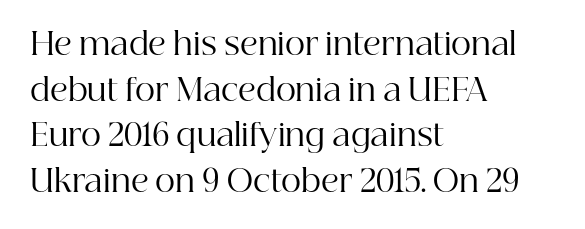
{"serif": "yes", "italic": "no", "bold": "no", "weight": "regular", "width": "normal", "stroke_contrast": "high", "x_height": "medium", "monospaced": "no", "underline": "no", "align": "left", "line_spacing": "normal", "line_spacing_ratio": 1.47, "letter_spacing": "normal", "letter_spacing_em": 0.0, "glyph_px": 31}
